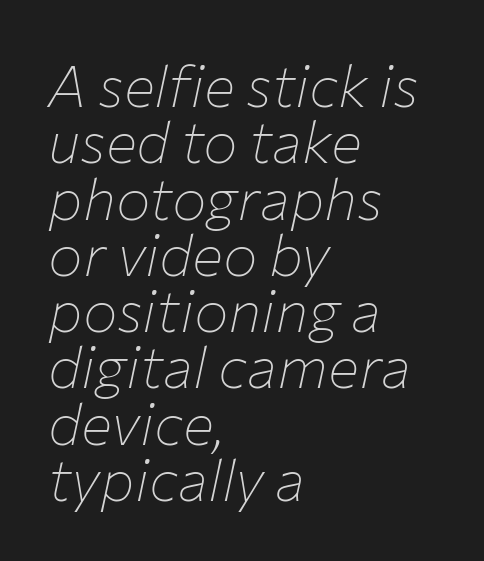
Q: Is the text bold? A: No.
Q: Is the text italic (slanted)? A: Yes, it leans right by about 12 degrees.
Q: Is the text underlined? A: No.
Q: How is the paragraph aligned? A: Left-aligned.
Q: Is the spacing between letters normal or unusually wide? A: Normal.
Q: Is the spacing between lines tight, normal or loose? A: Tight.
Q: Width (condensed, normal, or wide)? A: Normal.
Q: Stroke contrast? A: Low.
Q: x-height? A: Medium.
Q: Monospaced? A: No.
